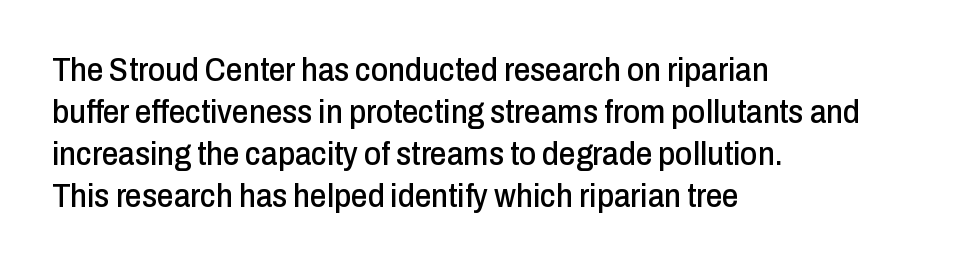
The image shows 33 px condensed sans-serif type, upright; set left-aligned, normal line spacing (1.27x), normal letter spacing, not underlined; low stroke contrast and a medium x-height.
